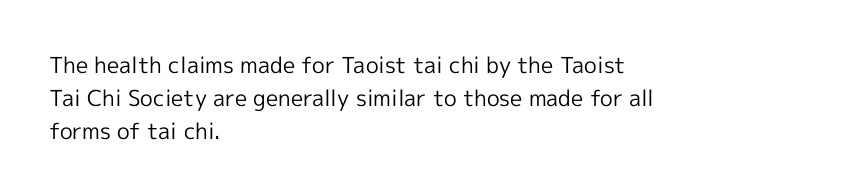
Descender tails drop into unmarked territory. Vertically, the passage feels balanced, rows spaced as you'd expect. The typesetter chose a ragged-right arrangement here. The typography opts for an upright posture over an oblique one. The rendering keeps characters at their native spacing. Stroke mass is kept to a normal reading level or below.
